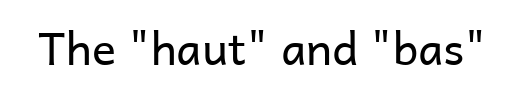
The image shows 45 px regular-weight sans-serif type, upright; set normal letter spacing, not underlined; low stroke contrast and a medium x-height.
